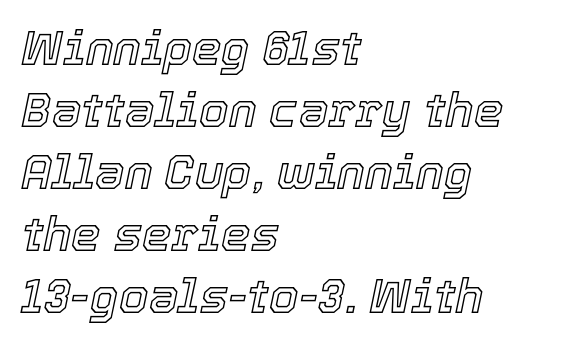
The image shows 47 px text type, italic (leaning right); set left-aligned, normal line spacing (1.32x), normal letter spacing, not underlined; a medium x-height.
